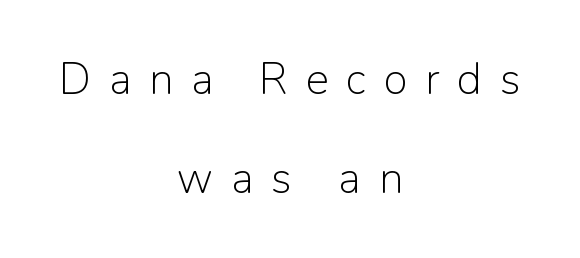
Q: Is the text bold? A: No.
Q: Is the text italic (slanted)? A: No, it is upright.
Q: Is the typeface a serif or a sans-serif typeface? A: Sans-serif.
Q: Is the text underlined? A: No.
Q: How is the paragraph aligned? A: Centered.
Q: Is the spacing between letters normal or unusually wide? A: Unusually wide.
Q: Is the spacing between lines tight, normal or loose? A: Loose.
Q: Width (condensed, normal, or wide)? A: Normal.
Q: Stroke contrast? A: Low.
Q: x-height? A: Medium.
Q: Monospaced? A: No.
